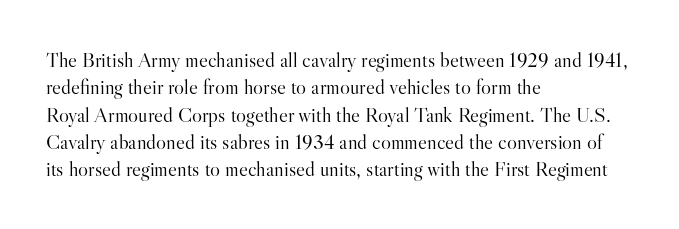
Reading down the block, your eye returns to a fixed left position each line. The weight tops out at a normal text grade. Interline gaps are of average width in this sample. The letters sit at their default tracking, neither squeezed nor spread.
